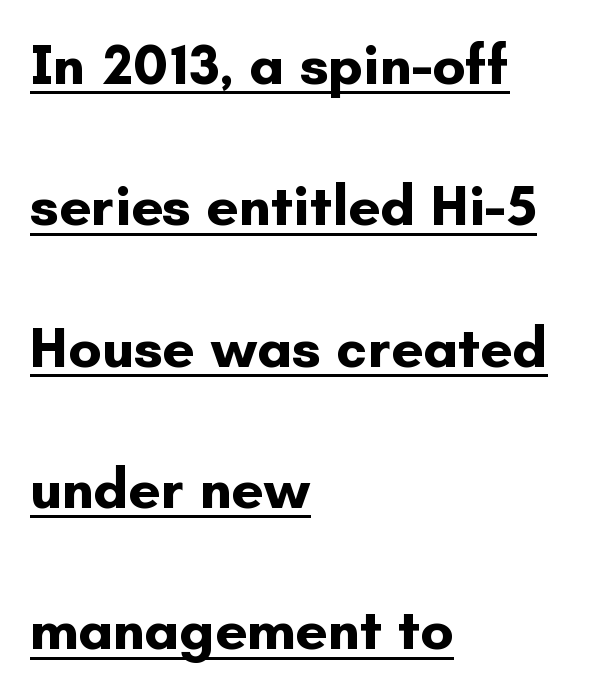
Q: Is the text bold? A: Yes.
Q: Is the text italic (slanted)? A: No, it is upright.
Q: Is the typeface a serif or a sans-serif typeface? A: Sans-serif.
Q: Is the text underlined? A: Yes.
Q: How is the paragraph aligned? A: Left-aligned.
Q: Is the spacing between letters normal or unusually wide? A: Normal.
Q: Is the spacing between lines tight, normal or loose? A: Loose.
Q: Width (condensed, normal, or wide)? A: Normal.
Q: Stroke contrast? A: Low.
Q: x-height? A: Small.
Q: Monospaced? A: No.
